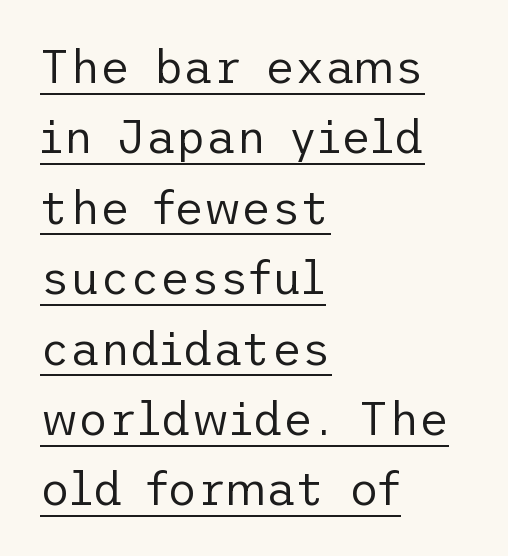
A typesetter would label this face a sans. Style check: upright. Every word sits above its own underline. Reading down the block, your eye returns to a fixed left position each line. There is no visible air inserted between adjacent glyphs.
